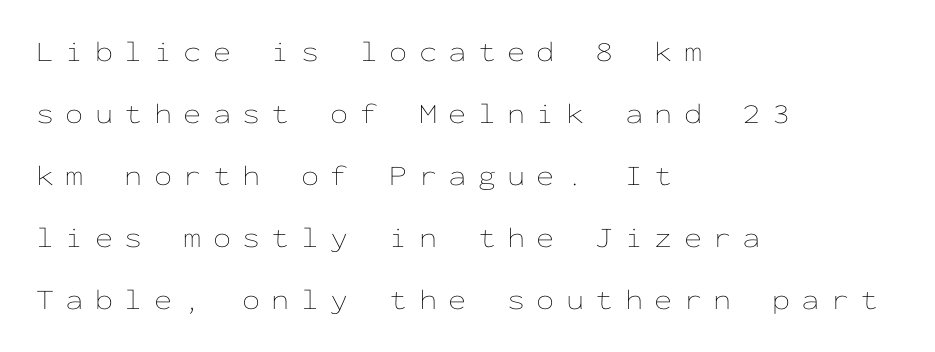
The image shows 29 px thin, wide type, upright, monospaced; set left-aligned, loose line spacing (2.14x), unusually wide letter spacing (+0.39 em), not underlined; low stroke contrast and a medium x-height.
